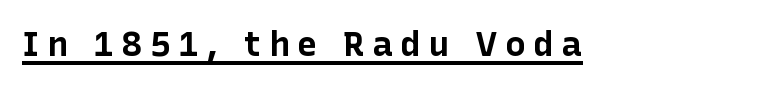
{"serif": "no", "italic": "no", "bold": "yes", "weight": "bold", "width": "normal", "stroke_contrast": "low", "x_height": "medium", "monospaced": "no", "underline": "yes", "letter_spacing": "wide", "letter_spacing_em": 0.21, "glyph_px": 35}
